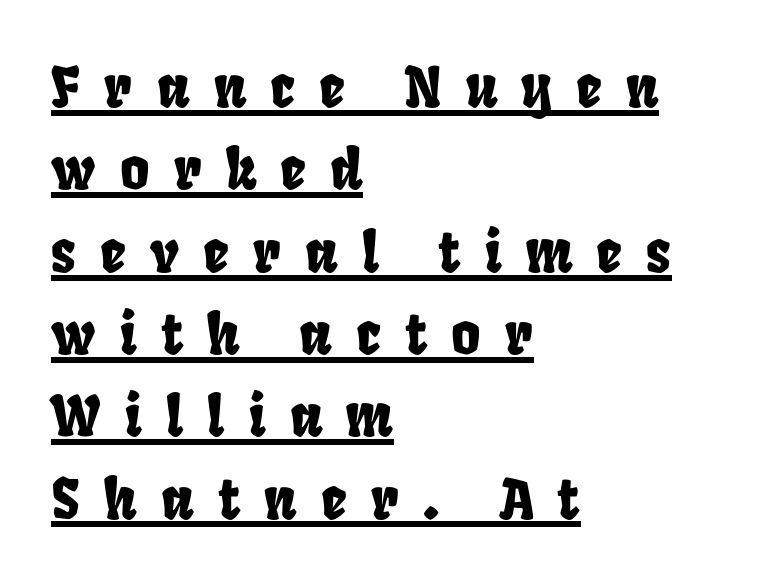
The type is letterspaced generously, with wide tracking. Letterform terminals end flat and unadorned throughout the passage. The rag falls on the right side of this text block. The face used here appears with an underline applied. Does the leading feel generous? No, just average. Character widths vary here, with narrow letters taking less room than wide ones.
